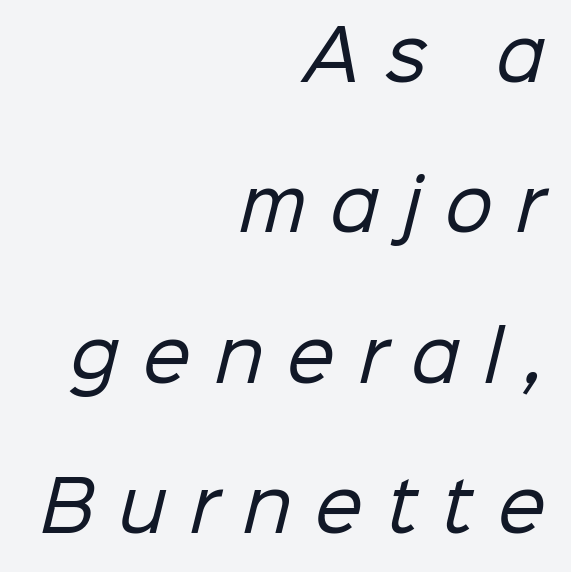
Q: Is the text bold? A: No.
Q: Is the typeface a serif or a sans-serif typeface? A: Sans-serif.
Q: Is the text underlined? A: No.
Q: How is the paragraph aligned? A: Right-aligned.
Q: Is the spacing between letters normal or unusually wide? A: Unusually wide.
Q: Is the spacing between lines tight, normal or loose? A: Loose.
Q: Width (condensed, normal, or wide)? A: Normal.
Q: Stroke contrast? A: Low.
Q: x-height? A: Medium.
Q: Monospaced? A: No.
